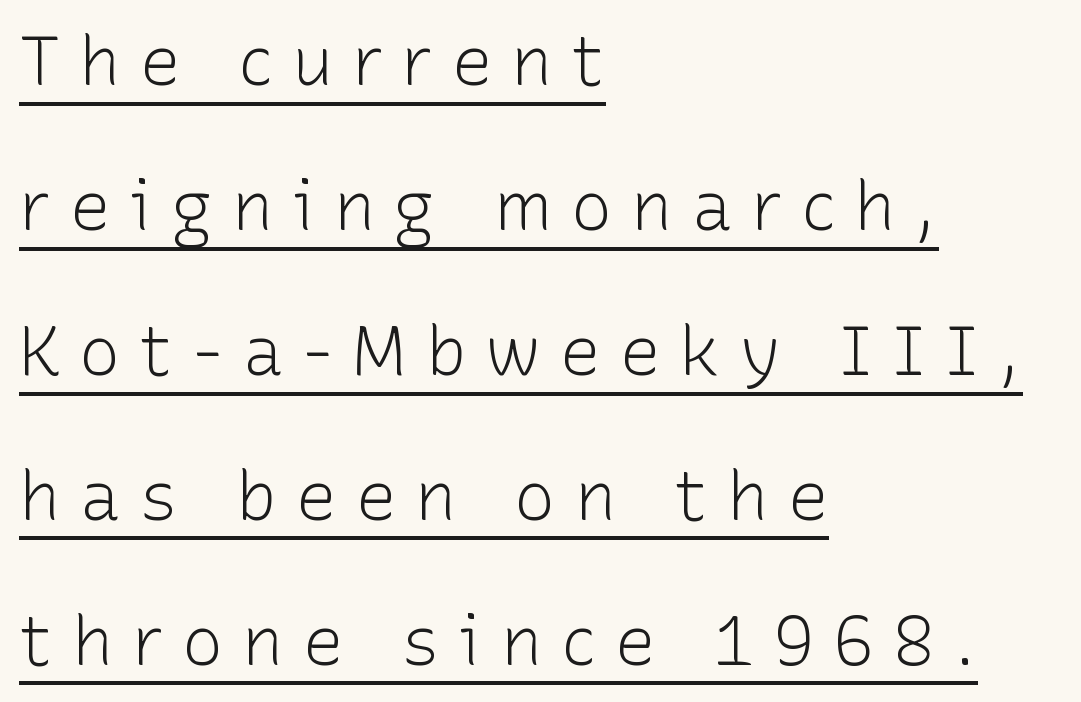
Q: Is the text bold? A: No.
Q: Is the text italic (slanted)? A: No, it is upright.
Q: Is the typeface a serif or a sans-serif typeface? A: Sans-serif.
Q: Is the text underlined? A: Yes.
Q: How is the paragraph aligned? A: Left-aligned.
Q: Is the spacing between letters normal or unusually wide? A: Unusually wide.
Q: Is the spacing between lines tight, normal or loose? A: Loose.
Q: Width (condensed, normal, or wide)? A: Normal.
Q: Stroke contrast? A: Low.
Q: x-height? A: Medium.
Q: Monospaced? A: No.
